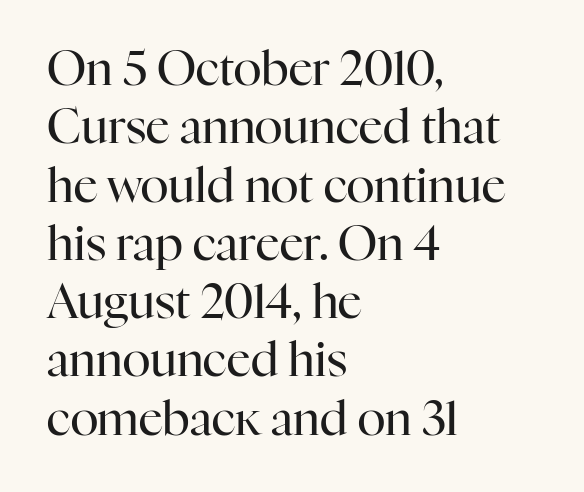
Q: Is the text bold? A: No.
Q: Is the text italic (slanted)? A: No, it is upright.
Q: Is the typeface a serif or a sans-serif typeface? A: Serif.
Q: Is the text underlined? A: No.
Q: How is the paragraph aligned? A: Left-aligned.
Q: Is the spacing between letters normal or unusually wide? A: Normal.
Q: Width (condensed, normal, or wide)? A: Normal.
Q: Stroke contrast? A: High.
Q: x-height? A: Medium.
Q: Monospaced? A: No.
